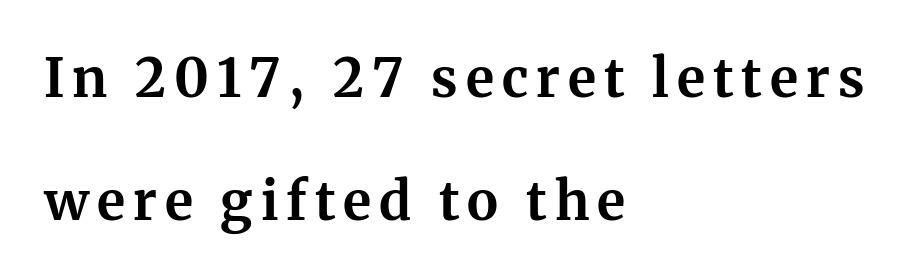
Each letter's strokes conclude with small projecting serifs. Alignment: flush left. Chunky letters — that's bold for sure. The passage shown is typed in a proportional face where columns would drift. The letters stand straight up with perfectly vertical stems.
